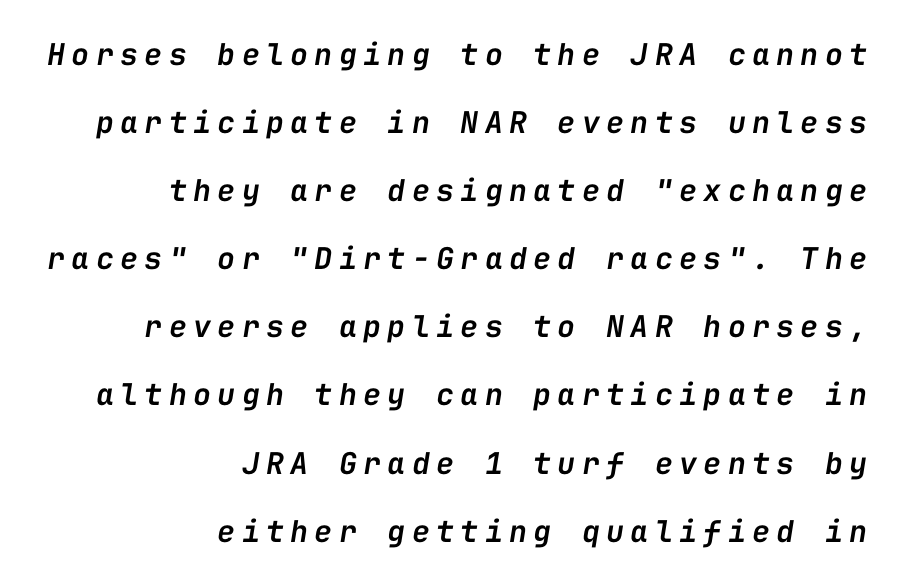
A typesetter would mark this as italic. The designer dialed line spacing up above the default. Here the designer chose a console-style face with uniform glyph widths. Short note: letters widely spaced.
